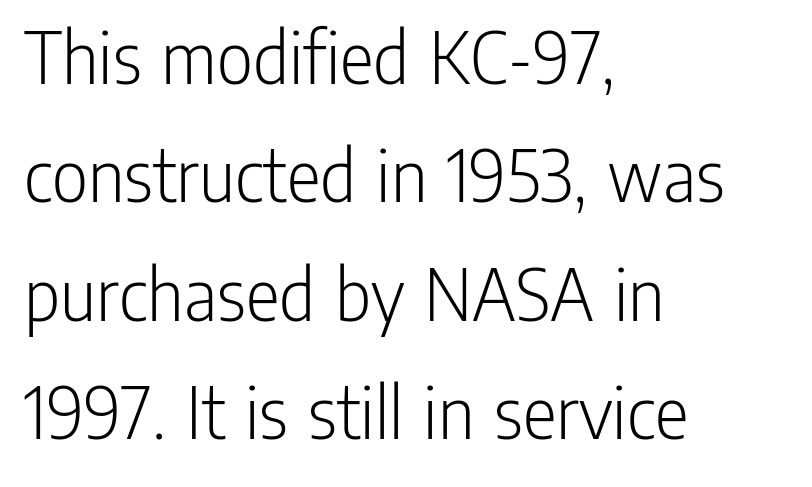
Q: Is the text bold? A: No.
Q: Is the text italic (slanted)? A: No, it is upright.
Q: Is the typeface a serif or a sans-serif typeface? A: Sans-serif.
Q: Is the text underlined? A: No.
Q: How is the paragraph aligned? A: Left-aligned.
Q: Is the spacing between letters normal or unusually wide? A: Normal.
Q: Is the spacing between lines tight, normal or loose? A: Normal.
Q: Width (condensed, normal, or wide)? A: Condensed.
Q: Stroke contrast? A: Low.
Q: x-height? A: Medium.
Q: Monospaced? A: No.
